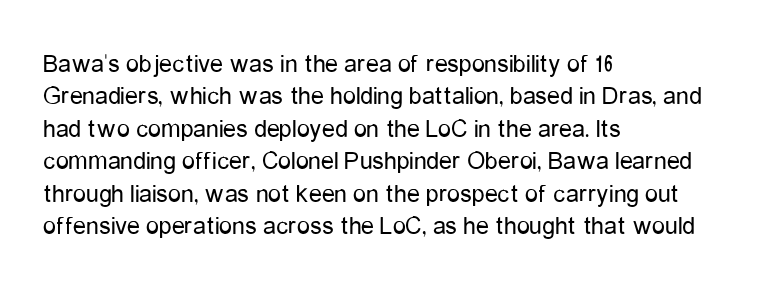
The image shows 26 px text type, upright; set left-aligned, normal line spacing (1.25x), normal letter spacing, not underlined.
